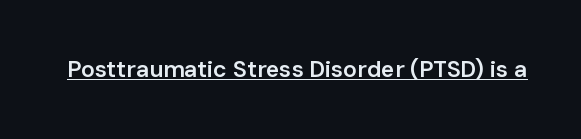
A typesetter would call this zero additional tracking. The rendered words wear a rule along their underside. Every character sits straight up, as roman type does. Typesetter's note: demi weight, one step under bold.
